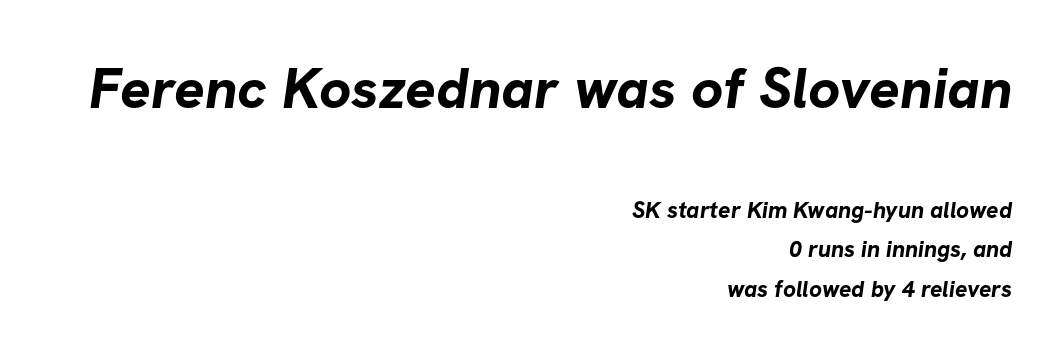
Bigger letters appear in the top chunk; the bottom chunk is reduced. The strokes are fattened all the way to bold. Rule under the text: the space is simply empty. Short note: letters normally spaced. Examine the stroke ends and you'll find no serifs.
